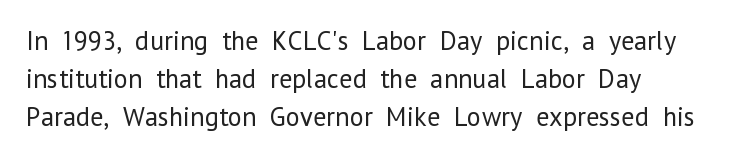
Q: Is the text bold? A: No.
Q: Is the text italic (slanted)? A: No, it is upright.
Q: Is the text underlined? A: No.
Q: How is the paragraph aligned? A: Left-aligned.
Q: Is the spacing between letters normal or unusually wide? A: Normal.
Q: Is the spacing between lines tight, normal or loose? A: Normal.
